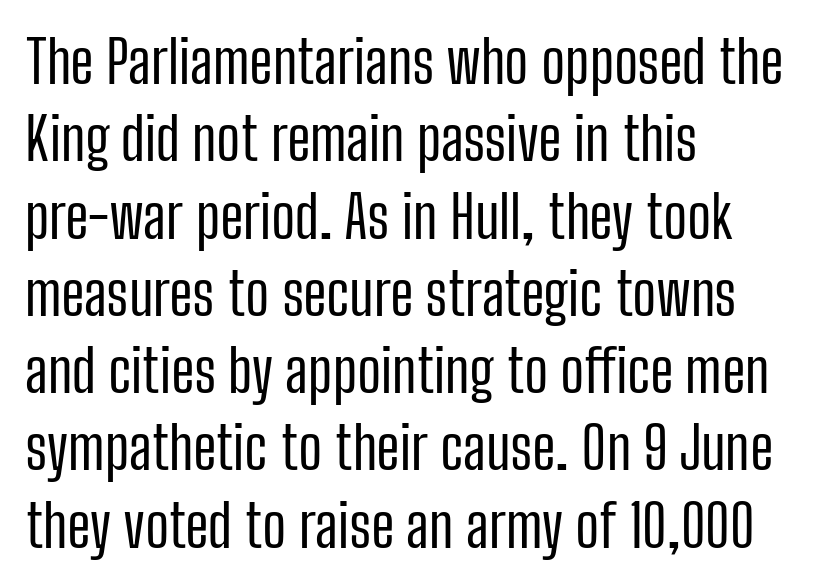
{"serif": "no", "italic": "no", "bold": "no", "weight": "regular", "width": "condensed", "stroke_contrast": "low", "x_height": "medium", "monospaced": "no", "underline": "no", "align": "left", "line_spacing": "normal", "line_spacing_ratio": 1.31, "letter_spacing": "normal", "letter_spacing_em": 0.0, "glyph_px": 59}
